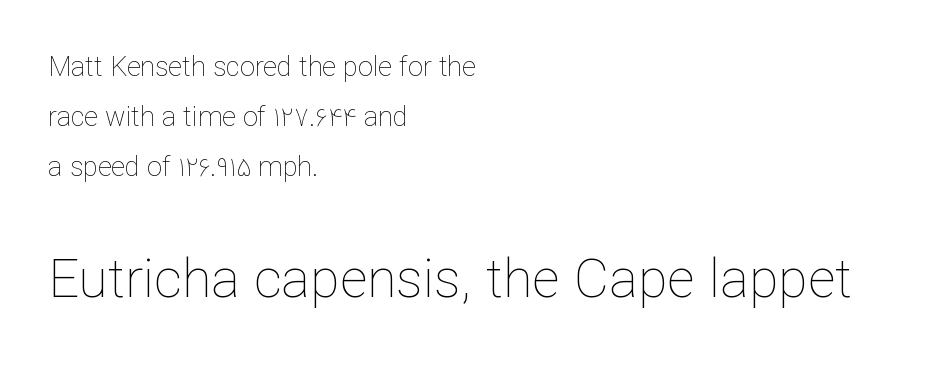
Q: Is the text bold? A: No.
Q: Is the text italic (slanted)? A: No, it is upright.
Q: Is the text underlined? A: No.
Q: How is the paragraph aligned? A: Left-aligned.
Q: Is the spacing between letters normal or unusually wide? A: Normal.
Q: Which block of text is set in a larger size, the first (top) or the second (bottom)? A: The second (bottom) one.
Q: Width (condensed, normal, or wide)? A: Normal.
Q: Stroke contrast? A: Low.
Q: x-height? A: Medium.
Q: Monospaced? A: No.
